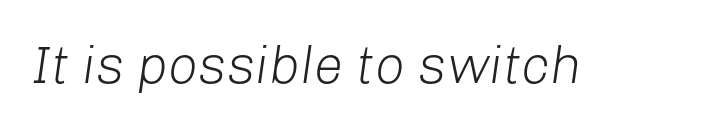
Q: Is the text bold? A: No.
Q: Is the text italic (slanted)? A: Yes, it leans right by about 8 degrees.
Q: Is the text underlined? A: No.
Q: Is the spacing between letters normal or unusually wide? A: Normal.
Q: Width (condensed, normal, or wide)? A: Normal.
Q: Stroke contrast? A: Low.
Q: x-height? A: Medium.
Q: Monospaced? A: No.
